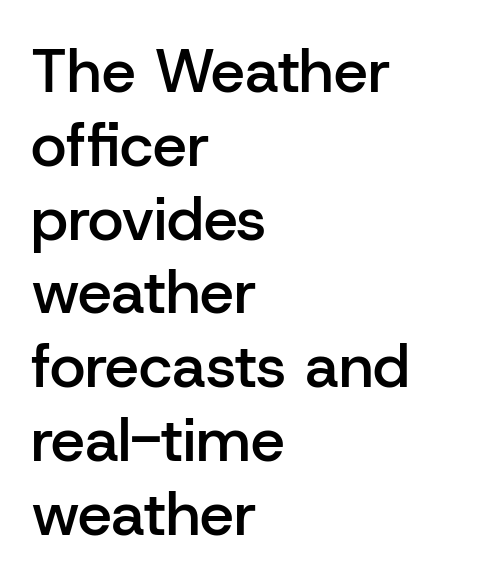
{"serif": "no", "italic": "no", "bold": "semi", "weight": "semibold", "width": "normal", "stroke_contrast": "low", "x_height": "medium", "monospaced": "no", "underline": "no", "align": "left", "line_spacing_ratio": 1.21, "letter_spacing": "normal", "letter_spacing_em": 0.0, "glyph_px": 61}
